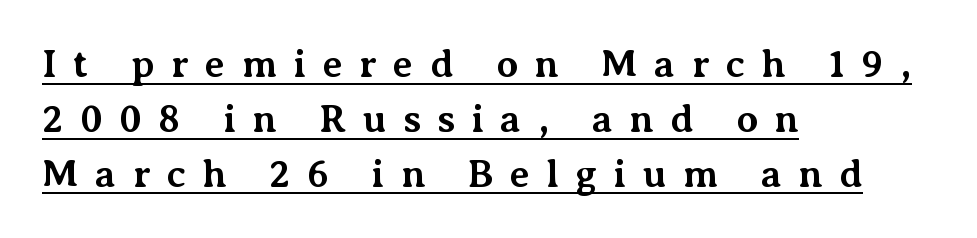
Q: Is the text bold? A: Yes.
Q: Is the text italic (slanted)? A: No, it is upright.
Q: Is the typeface a serif or a sans-serif typeface? A: Serif.
Q: Is the text underlined? A: Yes.
Q: How is the paragraph aligned? A: Left-aligned.
Q: Is the spacing between letters normal or unusually wide? A: Unusually wide.
Q: Is the spacing between lines tight, normal or loose? A: Normal.
Q: Width (condensed, normal, or wide)? A: Normal.
Q: Stroke contrast? A: Medium.
Q: x-height? A: Medium.
Q: Monospaced? A: No.
